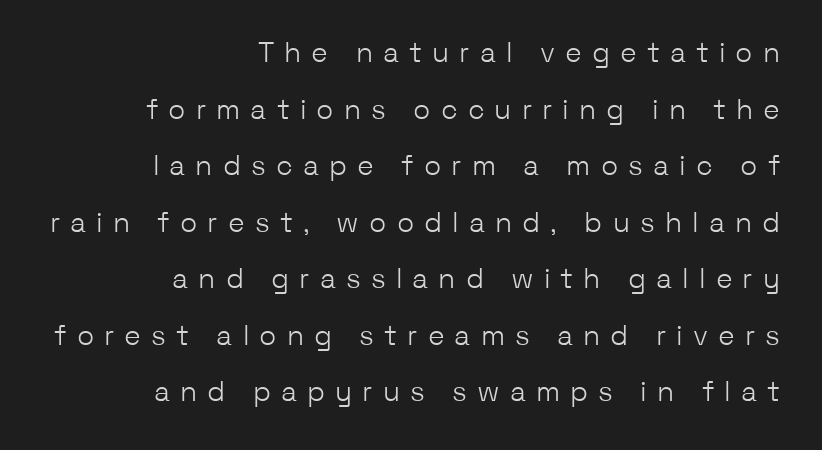
The image shows 28 px light sans-serif type, upright; set right-aligned, loose line spacing (2.02x), unusually wide letter spacing (+0.36 em), not underlined; low stroke contrast and a medium x-height.
